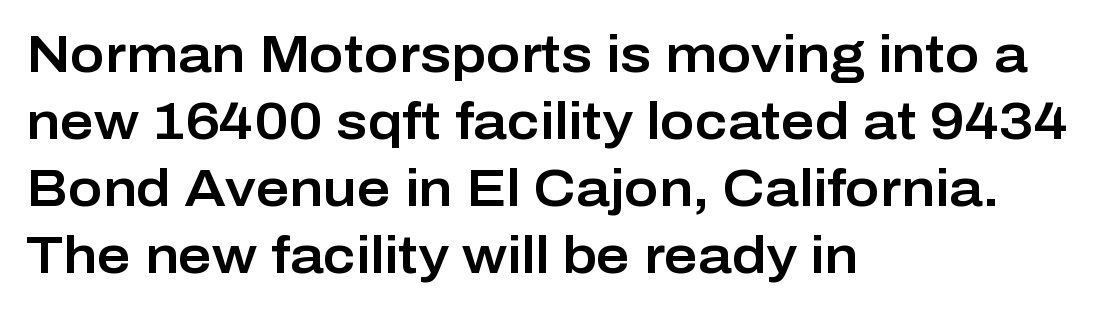
Q: Is the text italic (slanted)? A: No, it is upright.
Q: Is the typeface a serif or a sans-serif typeface? A: Sans-serif.
Q: Is the text underlined? A: No.
Q: How is the paragraph aligned? A: Left-aligned.
Q: Is the spacing between letters normal or unusually wide? A: Normal.
Q: Is the spacing between lines tight, normal or loose? A: Normal.
Q: Width (condensed, normal, or wide)? A: Normal.
Q: Stroke contrast? A: Low.
Q: x-height? A: Medium.
Q: Monospaced? A: No.
